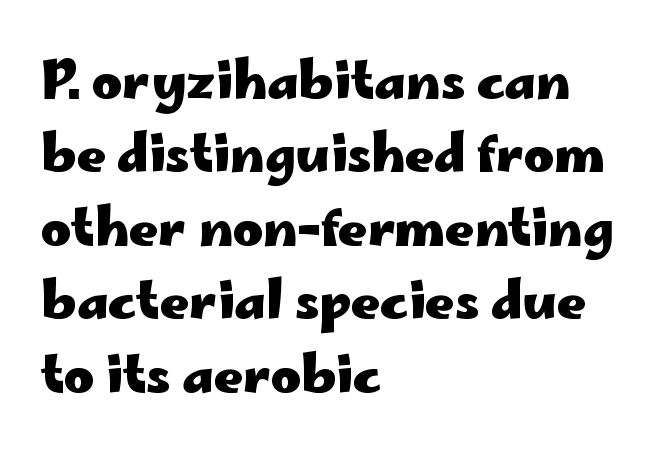
Q: Is the text bold? A: Yes.
Q: Is the text italic (slanted)? A: No, it is upright.
Q: Is the typeface a serif or a sans-serif typeface? A: Sans-serif.
Q: Is the text underlined? A: No.
Q: How is the paragraph aligned? A: Left-aligned.
Q: Is the spacing between letters normal or unusually wide? A: Normal.
Q: Is the spacing between lines tight, normal or loose? A: Normal.
Q: Width (condensed, normal, or wide)? A: Wide.
Q: Stroke contrast? A: Low.
Q: x-height? A: Small.
Q: Monospaced? A: No.
